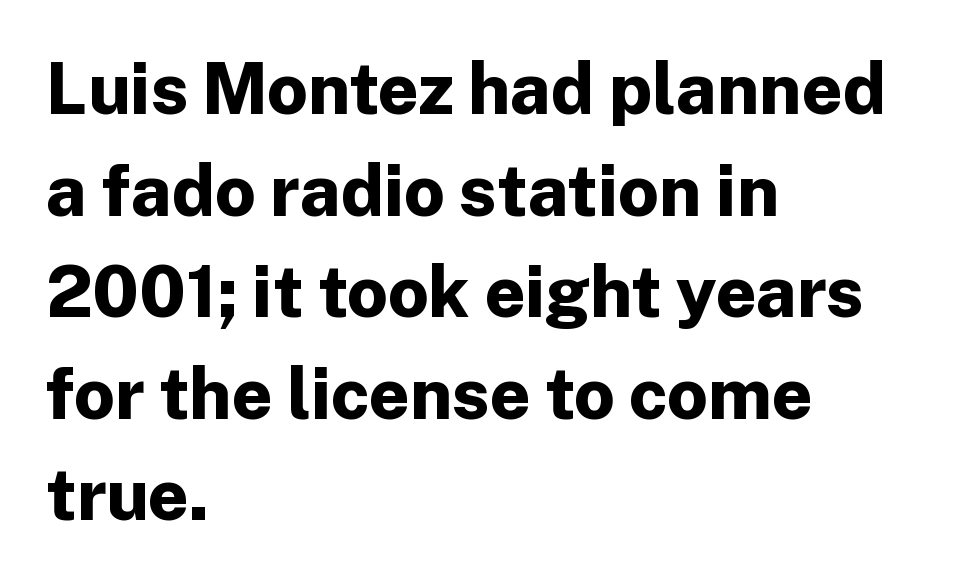
Q: Is the text bold? A: Yes.
Q: Is the text italic (slanted)? A: No, it is upright.
Q: Is the typeface a serif or a sans-serif typeface? A: Sans-serif.
Q: Is the text underlined? A: No.
Q: How is the paragraph aligned? A: Left-aligned.
Q: Is the spacing between letters normal or unusually wide? A: Normal.
Q: Is the spacing between lines tight, normal or loose? A: Normal.
Q: Width (condensed, normal, or wide)? A: Normal.
Q: Stroke contrast? A: Low.
Q: x-height? A: Medium.
Q: Monospaced? A: No.
